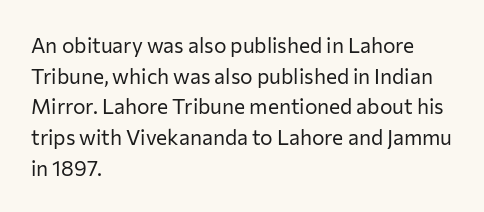
The image shows 21 px text type, upright; set left-aligned, normal line spacing (1.46x), normal letter spacing, not underlined.
